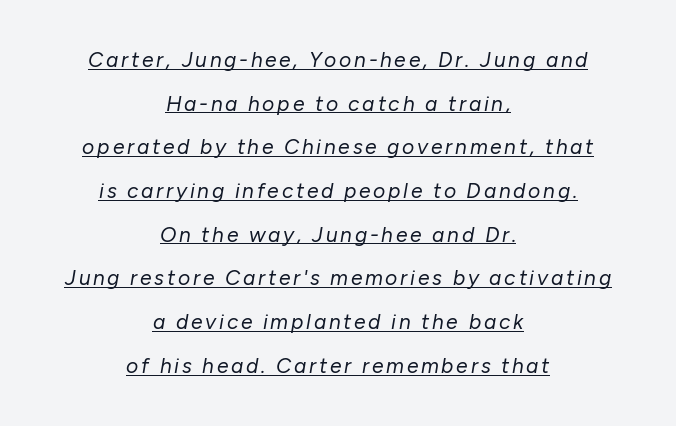
Q: Is the text bold? A: No.
Q: Is the text italic (slanted)? A: Yes, it leans right by about 10 degrees.
Q: Is the text underlined? A: Yes.
Q: How is the paragraph aligned? A: Centered.
Q: Is the spacing between lines tight, normal or loose? A: Loose.
